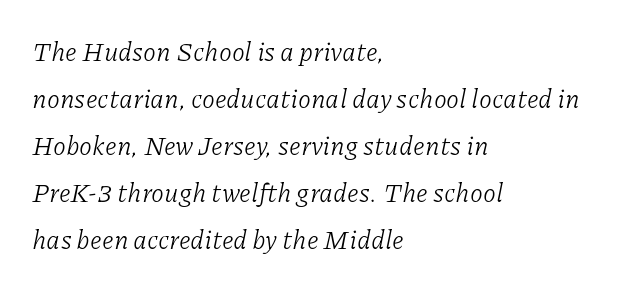
No heavy texture on the line: the type isn't bold. Only glyphs here, with clear space below each row. Does extra space separate the letters? No, they use regular spacing. The axis of the letterforms is tilted away from vertical.
